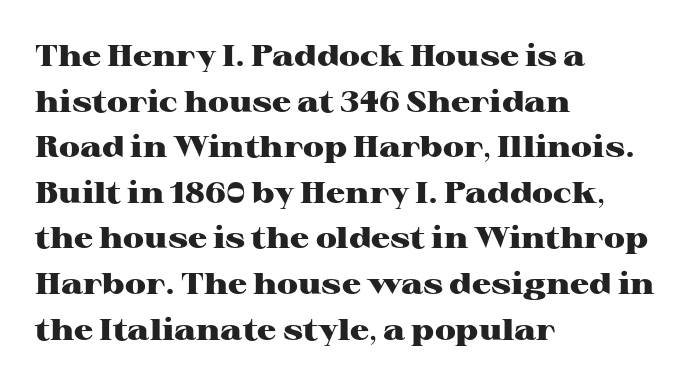
{"serif": "yes", "italic": "no", "bold": "yes", "weight": "heavy", "width": "wide", "stroke_contrast": "high", "x_height": "medium", "monospaced": "no", "underline": "no", "align": "left", "line_spacing": "normal", "line_spacing_ratio": 1.52, "letter_spacing": "normal", "letter_spacing_em": 0.0, "glyph_px": 30}
